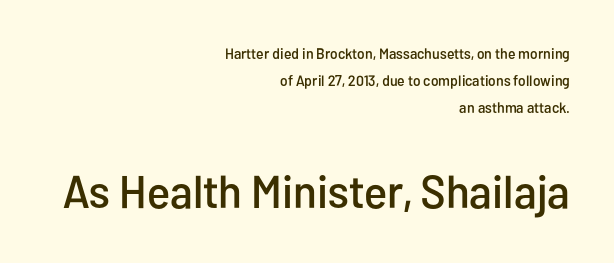
{"serif": "no", "italic": "no", "width": "condensed", "stroke_contrast": "low", "x_height": "medium", "monospaced": "no", "underline": "no", "align": "right", "line_spacing_ratio": 1.81, "letter_spacing": "normal", "letter_spacing_em": 0.0, "larger_block": "second", "size_ratio": 3.07, "glyph_px": 46}
